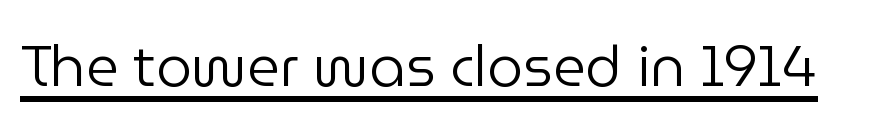
Q: Is the text bold? A: No.
Q: Is the text italic (slanted)? A: No, it is upright.
Q: Is the typeface a serif or a sans-serif typeface? A: Sans-serif.
Q: Is the text underlined? A: Yes.
Q: Is the spacing between letters normal or unusually wide? A: Normal.
Q: Width (condensed, normal, or wide)? A: Normal.
Q: Stroke contrast? A: Low.
Q: x-height? A: Medium.
Q: Monospaced? A: No.
